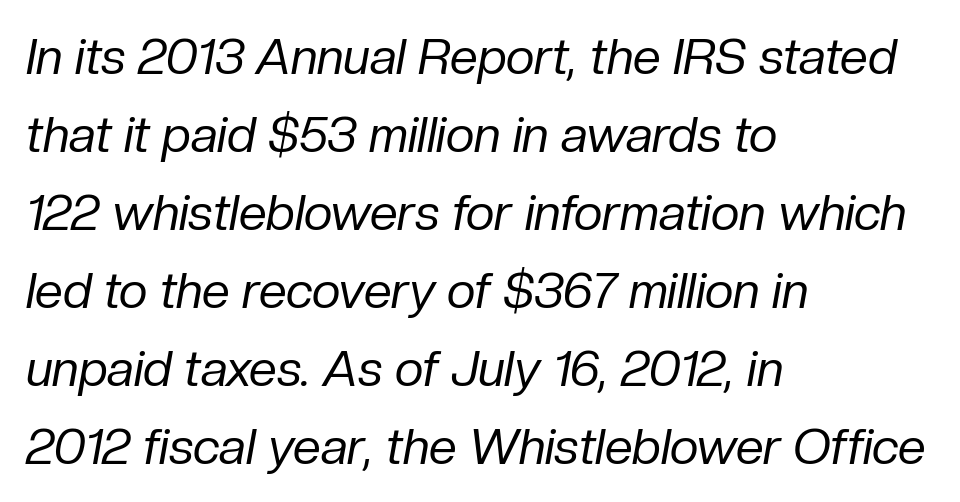
Q: Is the text bold? A: No.
Q: Is the text italic (slanted)? A: Yes, it leans right by about 10 degrees.
Q: Is the text underlined? A: No.
Q: How is the paragraph aligned? A: Left-aligned.
Q: Is the spacing between letters normal or unusually wide? A: Normal.
Q: Is the spacing between lines tight, normal or loose? A: Normal.
Q: Width (condensed, normal, or wide)? A: Normal.
Q: Stroke contrast? A: Low.
Q: x-height? A: Medium.
Q: Monospaced? A: No.
